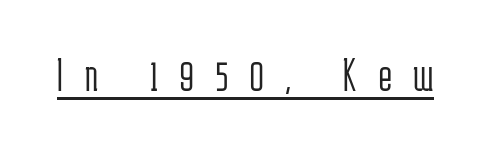
The string is rendered with underlining switched on. Do the characters align in a grid? No, the font is proportional. Quick note: not italic, upright. A typesetter would label this face a sans. Short note: letters widely spaced.
